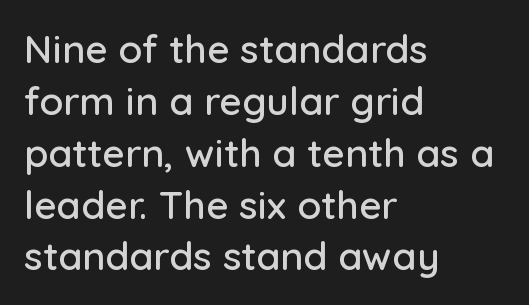
This sample uses plain, unmodified letter spacing. Each new line begins a customary step beneath the previous one. Looks like regular typesetting: each glyph gets only the width it needs. Clear beneath every line of the passage.
